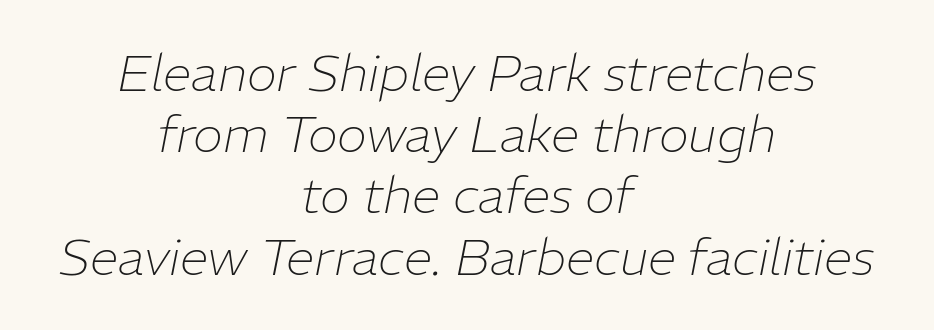
The image shows 51 px thin type, italic (leaning right); set centered, line spacing 1.2x, normal letter spacing, not underlined; low stroke contrast and a medium x-height.
